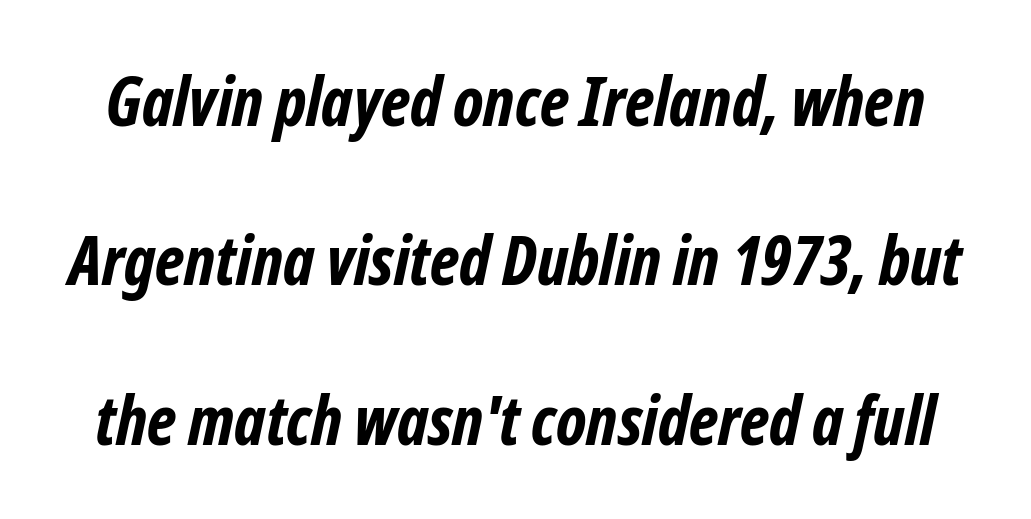
Every letter is thick-stroked: bold, no question. This sample uses plain, unmodified letter spacing. What's the leading like? Stretched, with rows far apart. Descenders hang freely into open space. Font category for this specimen: sans-serif.
